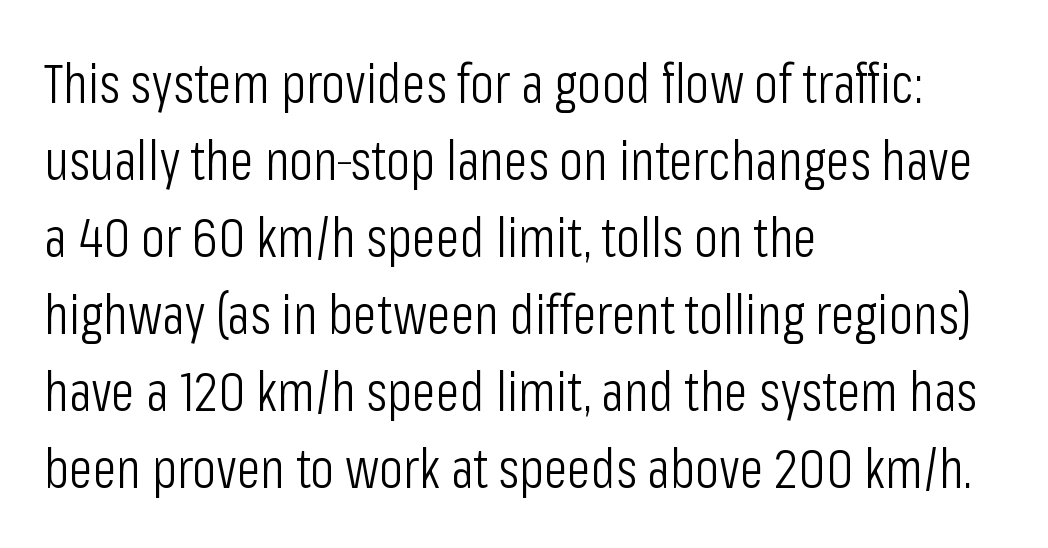
{"serif": "no", "italic": "no", "bold": "no", "weight": "light", "width": "condensed", "stroke_contrast": "low", "x_height": "medium", "monospaced": "no", "underline": "no", "align": "left", "line_spacing": "normal", "line_spacing_ratio": 1.4, "letter_spacing": "normal", "letter_spacing_em": 0.0, "glyph_px": 55}
